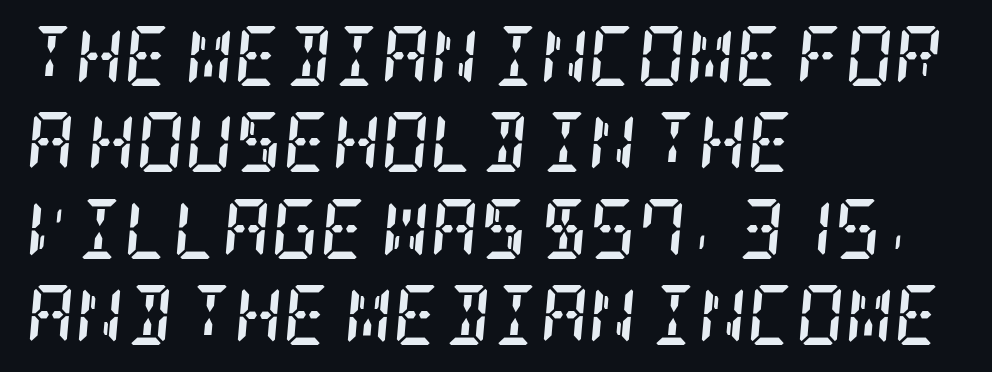
{"serif": "yes", "italic": "yes", "lean": "right", "slant_degrees": 5, "bold": "yes", "weight": "semibold", "width": "condensed", "stroke_contrast": "low", "x_height": "large", "underline": "no", "align": "left", "line_spacing": "normal", "line_spacing_ratio": 1.44, "letter_spacing": "normal", "letter_spacing_em": 0.0, "glyph_px": 60}
